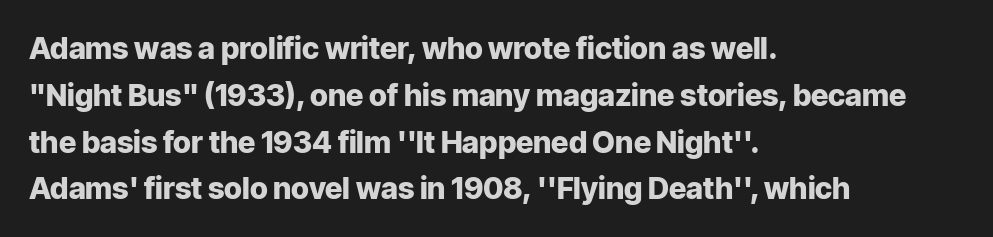
The image shows 30 px heavy sans-serif type, upright; set left-aligned, normal line spacing (1.56x), normal letter spacing, not underlined; low stroke contrast and a medium x-height.
